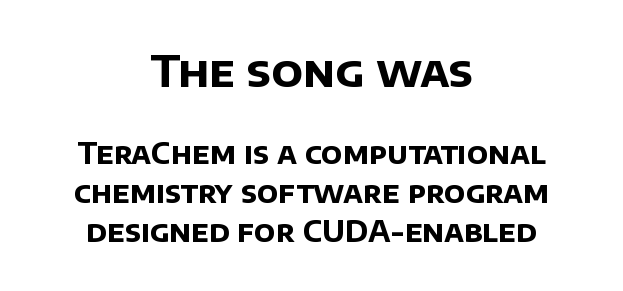
Q: Is the text bold? A: Yes.
Q: Is the typeface a serif or a sans-serif typeface? A: Sans-serif.
Q: Is the text underlined? A: No.
Q: How is the paragraph aligned? A: Centered.
Q: Is the spacing between letters normal or unusually wide? A: Normal.
Q: Is the spacing between lines tight, normal or loose? A: Normal.
Q: Which block of text is set in a larger size, the first (top) or the second (bottom)? A: The first (top) one.
Q: Width (condensed, normal, or wide)? A: Normal.
Q: Stroke contrast? A: Low.
Q: x-height? A: Large.
Q: Monospaced? A: No.
